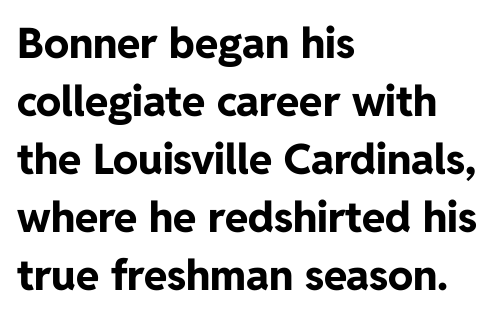
The image shows 42 px bold sans-serif type, upright; set left-aligned, normal line spacing (1.38x), normal letter spacing, not underlined; low stroke contrast and a medium x-height.
